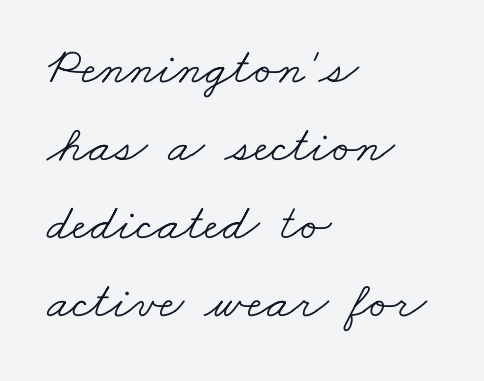
Q: Is the text bold? A: No.
Q: Is the typeface a serif or a sans-serif typeface? A: Serif.
Q: Is the text underlined? A: No.
Q: How is the paragraph aligned? A: Left-aligned.
Q: Is the spacing between letters normal or unusually wide? A: Normal.
Q: Is the spacing between lines tight, normal or loose? A: Normal.
Q: Width (condensed, normal, or wide)? A: Wide.
Q: Stroke contrast? A: Low.
Q: x-height? A: Small.
Q: Monospaced? A: No.
